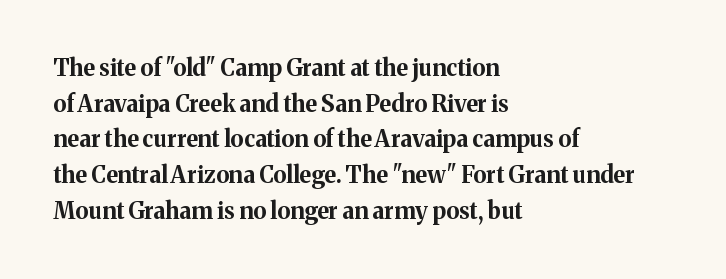
{"italic": "no", "bold": "yes", "underline": "no", "align": "left", "line_spacing": "normal", "line_spacing_ratio": 1.55, "letter_spacing": "normal", "letter_spacing_em": 0.0, "glyph_px": 23}
